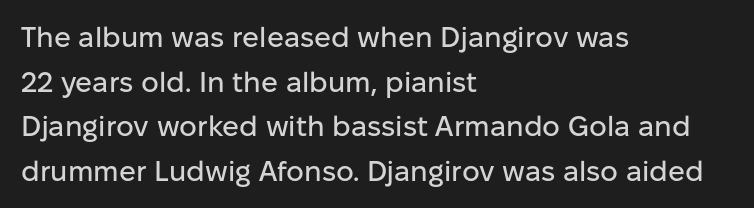
The passage shown is typed in a proportional face where columns would drift. The letters sit at their default tracking, neither squeezed nor spread. This is roman type, the default non-slanted kind. Every row of glyphs begins at an identical x-position on the left.
